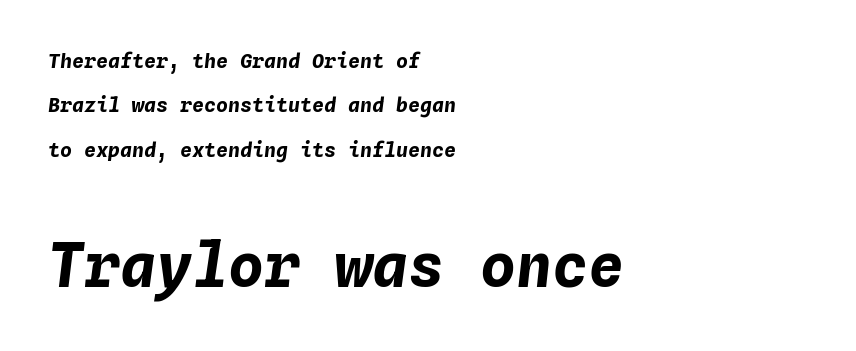
The image shows 60 px bold type, italic (leaning right), monospaced; set left-aligned, loose line spacing (2.22x), normal letter spacing, not underlined; the second (bottom) block is 3.0x larger; low stroke contrast and a medium x-height.
